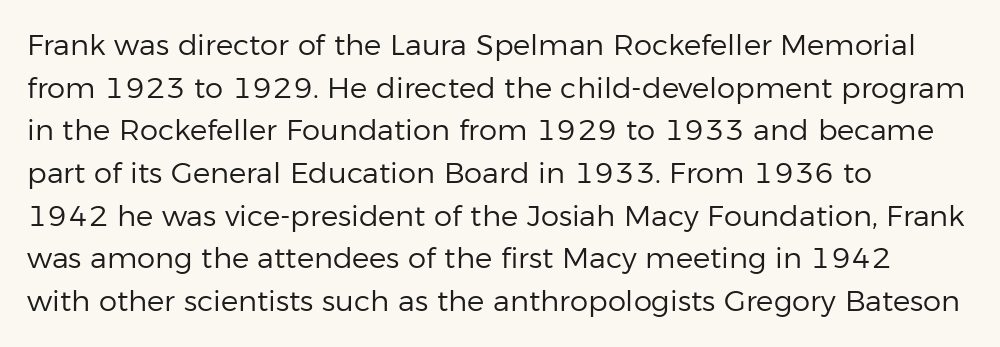
The specimen omits any rule beneath the text block's lines. This is sans-serif lettering, the kind often seen on screens and signage. Horizontally, the lines are justified to the leading edge only. Evenly set lines give the paragraph a standard silhouette. The specimen reads as upright at a glance. Stroke mass is kept to a normal reading level or below.
